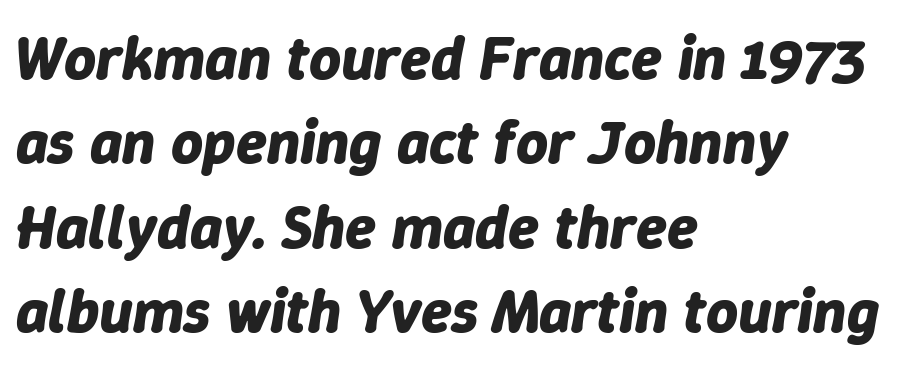
Q: Is the text bold? A: Yes.
Q: Is the text italic (slanted)? A: Yes, it leans right by about 9 degrees.
Q: Is the text underlined? A: No.
Q: How is the paragraph aligned? A: Left-aligned.
Q: Is the spacing between letters normal or unusually wide? A: Normal.
Q: Is the spacing between lines tight, normal or loose? A: Normal.
Q: Width (condensed, normal, or wide)? A: Normal.
Q: Stroke contrast? A: Low.
Q: x-height? A: Medium.
Q: Monospaced? A: No.
